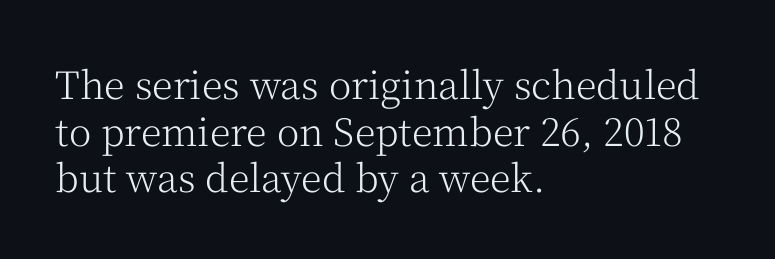
The image shows 38 px light serif type, upright; set left-aligned, line spacing 1.23x, normal letter spacing, not underlined; medium stroke contrast and a medium x-height.
